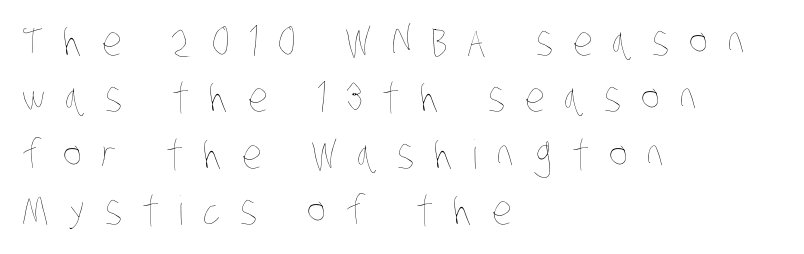
Q: Is the text bold? A: No.
Q: Is the text underlined? A: No.
Q: How is the paragraph aligned? A: Left-aligned.
Q: Is the spacing between letters normal or unusually wide? A: Unusually wide.
Q: Is the spacing between lines tight, normal or loose? A: Normal.
Q: Width (condensed, normal, or wide)? A: Condensed.
Q: Stroke contrast? A: Low.
Q: x-height? A: Large.
Q: Monospaced? A: No.
